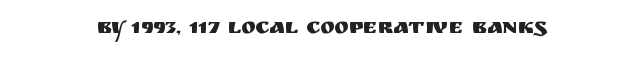
{"italic": "no", "underline": "no", "align": "center", "letter_spacing": "normal", "letter_spacing_em": 0.0, "glyph_px": 22}
